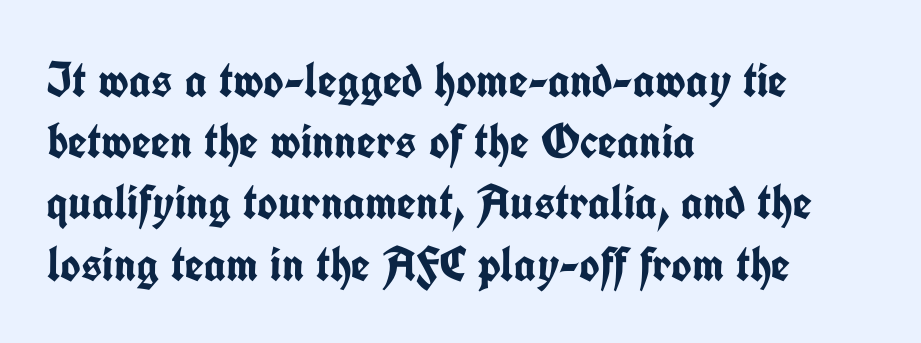
{"serif": "no", "italic": "no", "bold": "yes", "weight": "semibold", "width": "condensed", "stroke_contrast": "low", "x_height": "medium", "monospaced": "no", "underline": "no", "align": "left", "line_spacing": "normal", "line_spacing_ratio": 1.25, "letter_spacing": "normal", "letter_spacing_em": 0.0, "glyph_px": 49}
